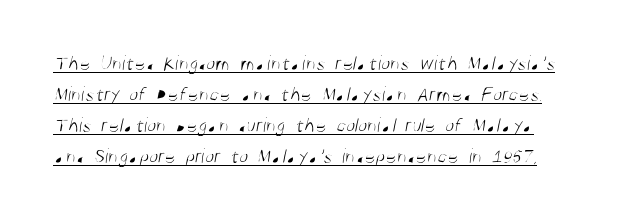
Short note: letters normally spaced. Reading down the column, the eye jumps a familiar distance to each next line. A baseline rule has been typeset under these characters. No extra ink here — the face is not bold.
